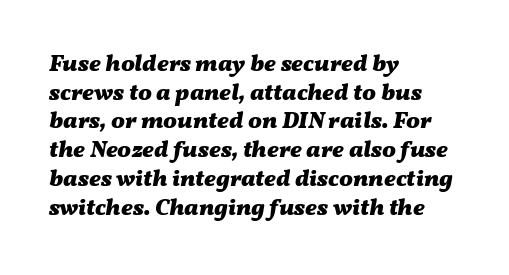
{"italic": "yes", "lean": "right", "slant_degrees": 11, "bold": "yes", "underline": "no", "align": "left", "line_spacing": "normal", "line_spacing_ratio": 1.25, "letter_spacing": "normal", "letter_spacing_em": 0.0, "glyph_px": 23}
